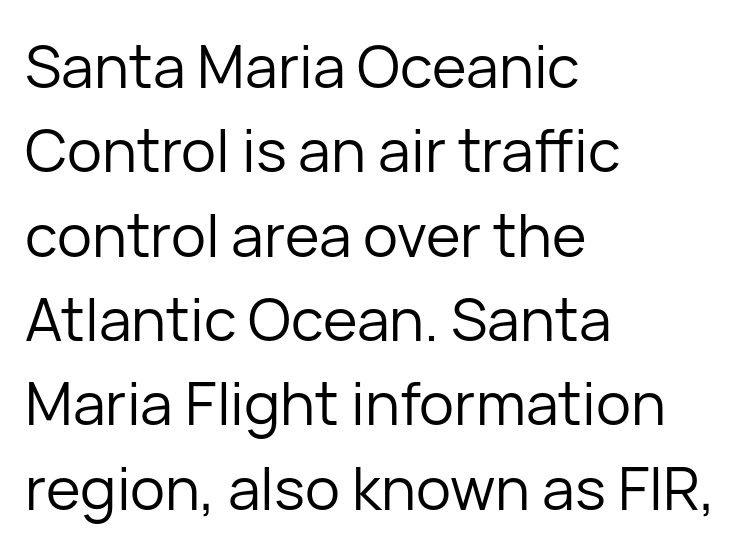
The image shows 59 px regular-weight sans-serif type, upright; set left-aligned, normal line spacing (1.43x), normal letter spacing, not underlined; low stroke contrast and a medium x-height.
